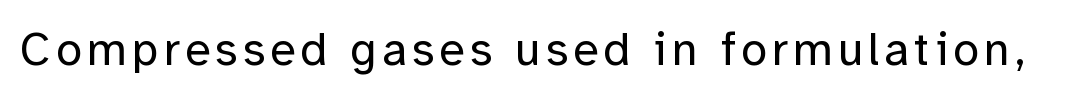
{"serif": "no", "italic": "no", "bold": "no", "weight": "regular", "width": "normal", "stroke_contrast": "low", "x_height": "medium", "monospaced": "no", "underline": "no", "glyph_px": 47}
